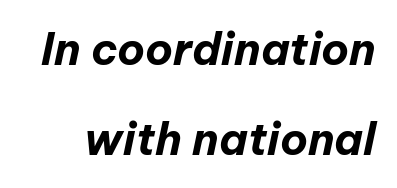
The image shows 44 px bold type, italic (leaning right); set loose line spacing (2.04x), normal letter spacing, not underlined; low stroke contrast and a medium x-height.
